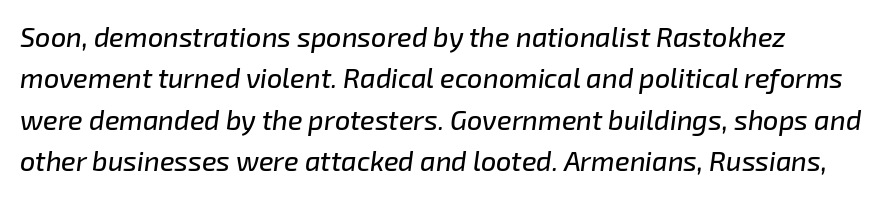
The image shows 27 px text type, italic (leaning right); set left-aligned, normal line spacing (1.53x), normal letter spacing, not underlined.
